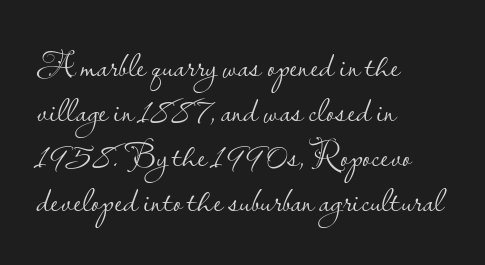
A sans-serif font was chosen for this passage. Leading matches the norm, producing a regular column. Default kerning and tracking; the words read as compact shapes. Words float on clear page, feet unadorned. Looks like regular typesetting: each glyph gets only the width it needs. Stroke thickness stays within the range of a standard reading face or lighter.
